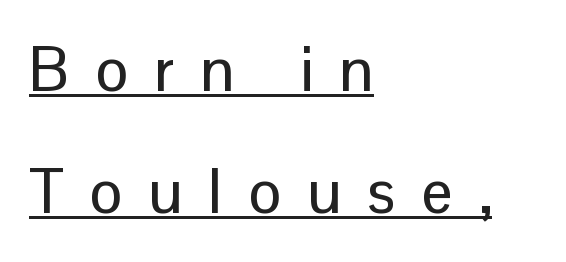
Honestly, the rows look like they've been pulled way apart. This sample uses an upright cut, with every glyph sitting square on the baseline. The typesetter chose a ragged-right arrangement here. This sample has the flowing, uneven cadence of proportional lettering. Quick note: underline on. Font category for this specimen: sans-serif.
